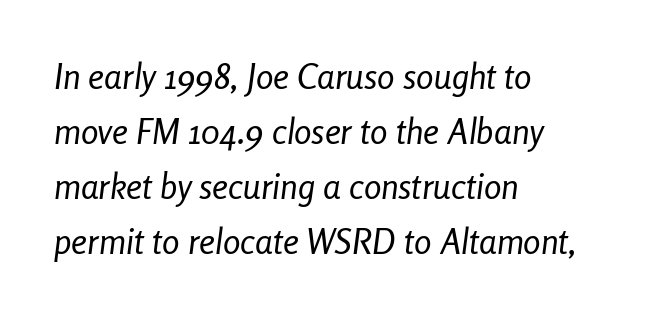
The image shows 35 px regular-weight, condensed type, italic (leaning right); set left-aligned, normal line spacing (1.57x), normal letter spacing, not underlined; low stroke contrast and a medium x-height.
